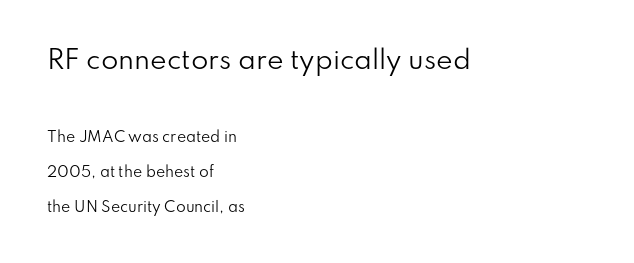
The font's upright variant was chosen for this text. Does the copy run flush right? No — it runs flush left. Check the space under the baseline: it is left empty. The face used here appears at its bigger size in the upper chunk. Nothing unusual about the tracking: characters are spaced as the font intends. Airy leading.
